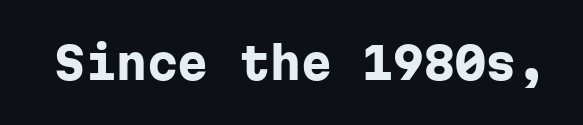
{"serif": "no", "italic": "no", "bold": "yes", "weight": "heavy", "width": "normal", "stroke_contrast": "low", "x_height": "medium", "monospaced": "yes", "underline": "no", "letter_spacing": "normal", "letter_spacing_em": 0.0, "glyph_px": 44}
